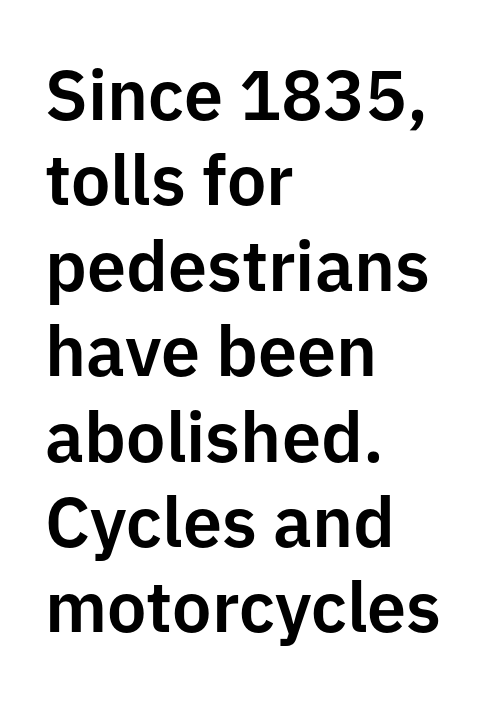
{"serif": "no", "italic": "no", "width": "normal", "stroke_contrast": "low", "x_height": "medium", "monospaced": "no", "underline": "no", "align": "left", "line_spacing_ratio": 1.22, "letter_spacing": "normal", "letter_spacing_em": 0.0, "glyph_px": 70}
